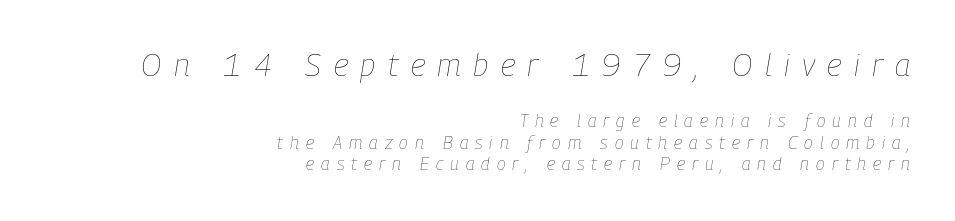
Q: Is the text bold? A: No.
Q: Is the text italic (slanted)? A: Yes, it leans right by about 9 degrees.
Q: Is the text underlined? A: No.
Q: How is the paragraph aligned? A: Right-aligned.
Q: Is the spacing between letters normal or unusually wide? A: Unusually wide.
Q: Which block of text is set in a larger size, the first (top) or the second (bottom)? A: The first (top) one.
Q: Width (condensed, normal, or wide)? A: Condensed.
Q: Stroke contrast? A: Low.
Q: x-height? A: Medium.
Q: Monospaced? A: No.
